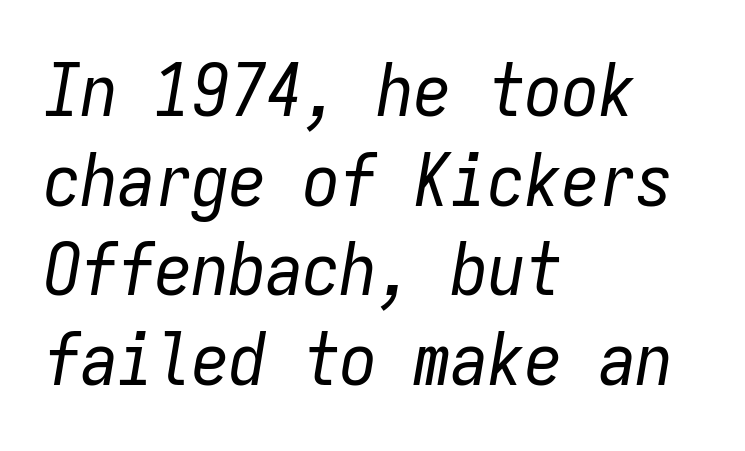
{"italic": "yes", "lean": "right", "slant_degrees": 9, "bold": "no", "weight": "regular", "width": "condensed", "stroke_contrast": "low", "x_height": "medium", "monospaced": "yes", "underline": "no", "align": "left", "line_spacing_ratio": 1.21, "letter_spacing": "normal", "letter_spacing_em": 0.0, "glyph_px": 74}
